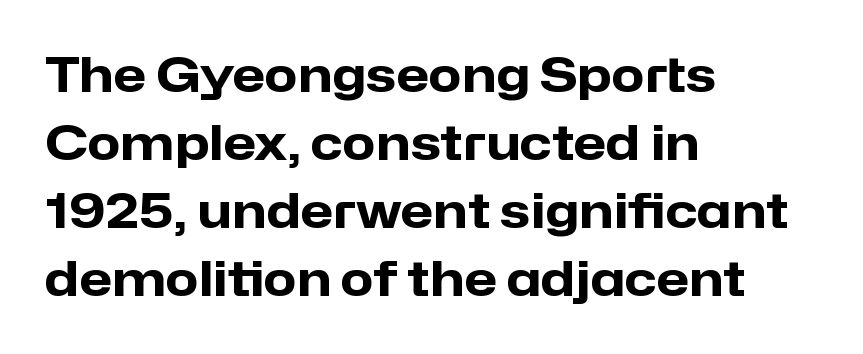
Q: Is the text bold? A: Yes.
Q: Is the text italic (slanted)? A: No, it is upright.
Q: Is the typeface a serif or a sans-serif typeface? A: Sans-serif.
Q: Is the text underlined? A: No.
Q: How is the paragraph aligned? A: Left-aligned.
Q: Is the spacing between letters normal or unusually wide? A: Normal.
Q: Is the spacing between lines tight, normal or loose? A: Normal.
Q: Width (condensed, normal, or wide)? A: Normal.
Q: Stroke contrast? A: Low.
Q: x-height? A: Medium.
Q: Monospaced? A: No.
